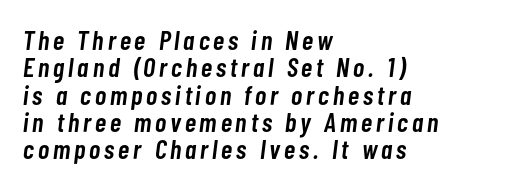
Quick note: underline off. Vertical spacing — tight. Line starts are locked; line ends wander. The passage shown is semibold, sitting just below true bold. Notice how the stems are inclined rather than vertical — that's the hallmark of italics.
